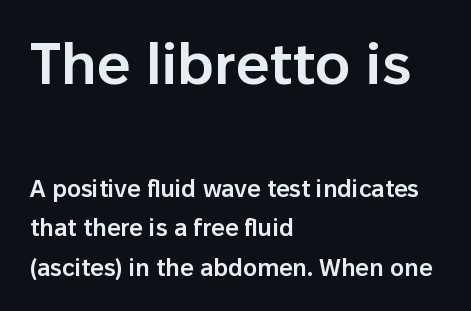
{"serif": "no", "italic": "no", "bold": "semi", "weight": "semibold", "width": "normal", "stroke_contrast": "low", "x_height": "medium", "monospaced": "no", "underline": "no", "align": "left", "line_spacing": "normal", "line_spacing_ratio": 1.65, "letter_spacing": "normal", "letter_spacing_em": 0.0, "larger_block": "first", "size_ratio": 2.46, "glyph_px": 59}
